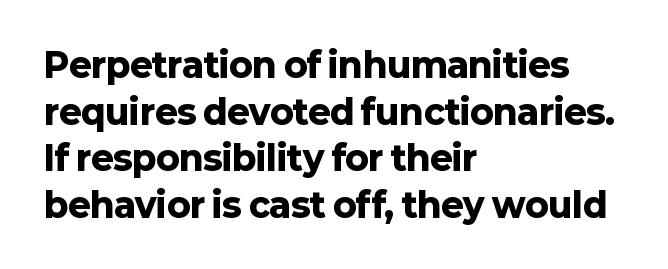
The face used here is rendered with its standard letterfit. A classic flush-left, rag-right setting is used for this passage. A bare baseline throughout the passage. Looks like regular typesetting: each glyph gets only the width it needs.
